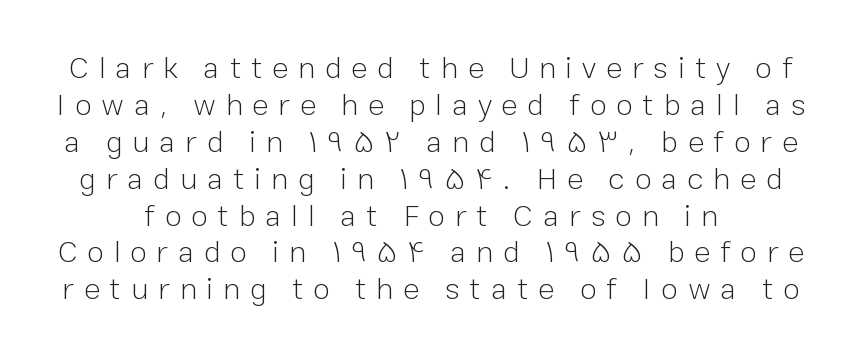
The image shows 31 px light sans-serif type, upright; set line spacing 1.19x, unusually wide letter spacing (+0.31 em), not underlined; low stroke contrast and a medium x-height.
